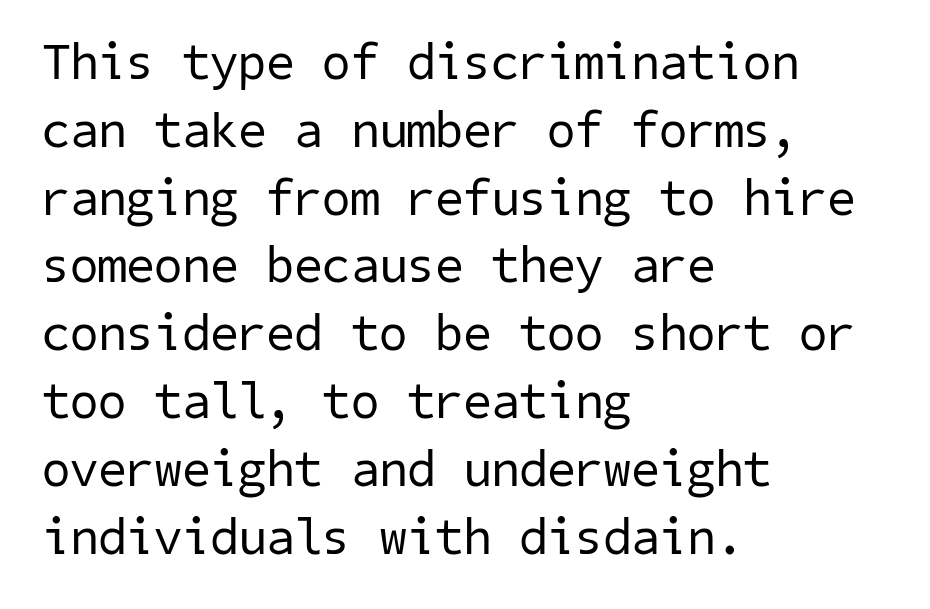
The string is rendered with underlining switched off. The rag falls on the right side of this text block. The strokes carry an ordinary text weight at most. Compared with typical body copy, the letter spacing here is the same. The font family rendered here belongs to the sans-serif group. Students, observe: this is what conventionally led text looks like.
